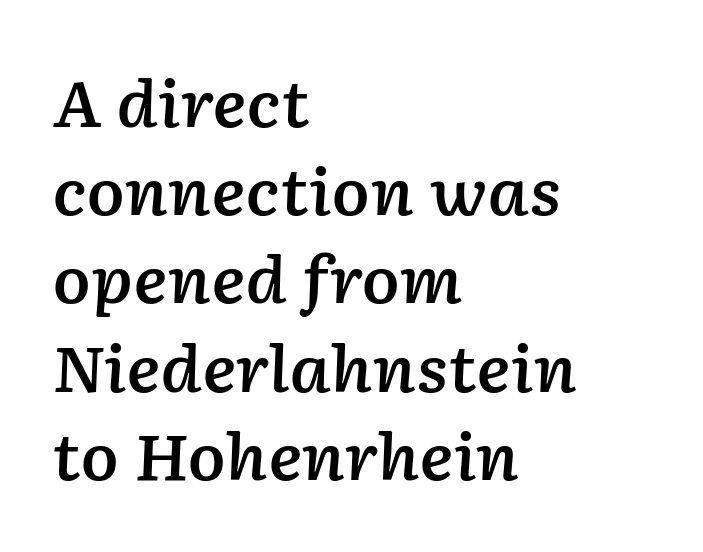
Compared with an ordinary text face, these strokes are moderately heavier — a semibold. Line starts are locked; line ends wander. Nobody drew a line under any word here. The passage shown is typed in a proportional face where columns would drift.
